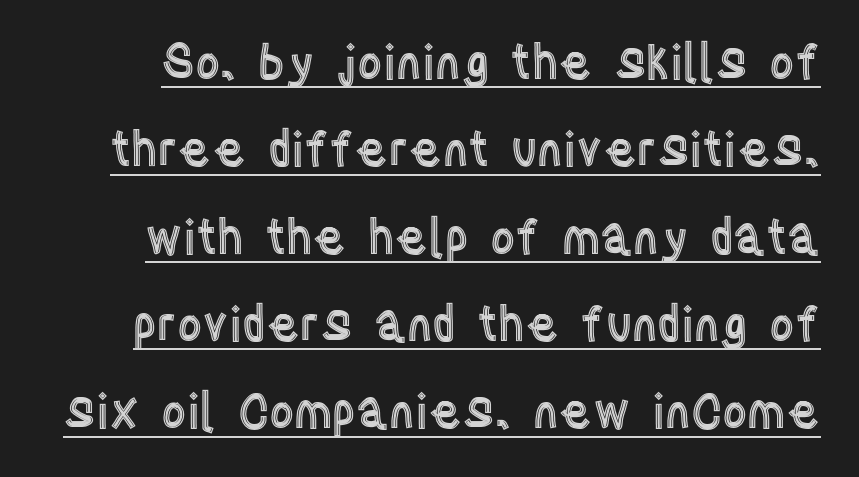
The rendering keeps characters at their native spacing. The rendering uses natural spacing where letterforms have individual widths. The lettering holds an erect, upright posture throughout. A continuous stroke trails under the words, as in a hyperlink.
